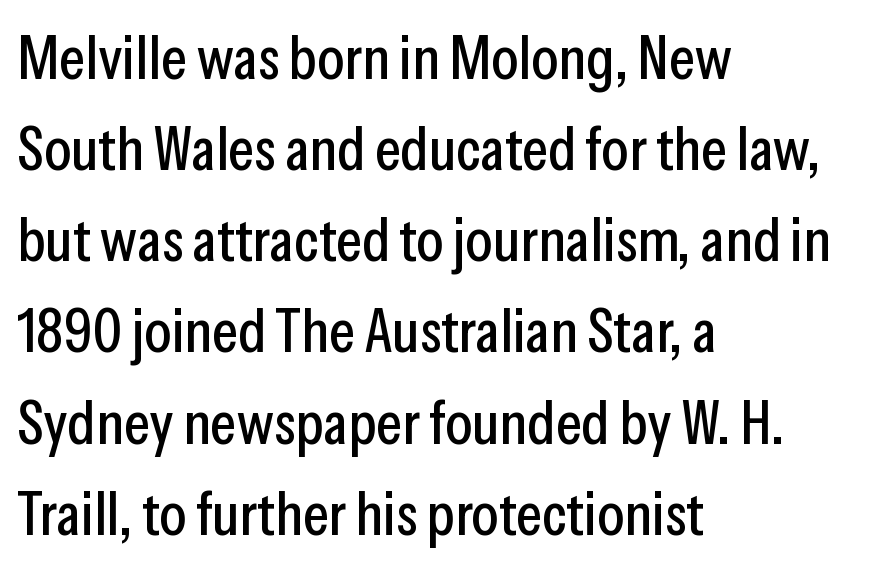
The image shows 62 px condensed sans-serif type, upright; set left-aligned, normal line spacing (1.47x), normal letter spacing, not underlined; low stroke contrast and a medium x-height.
